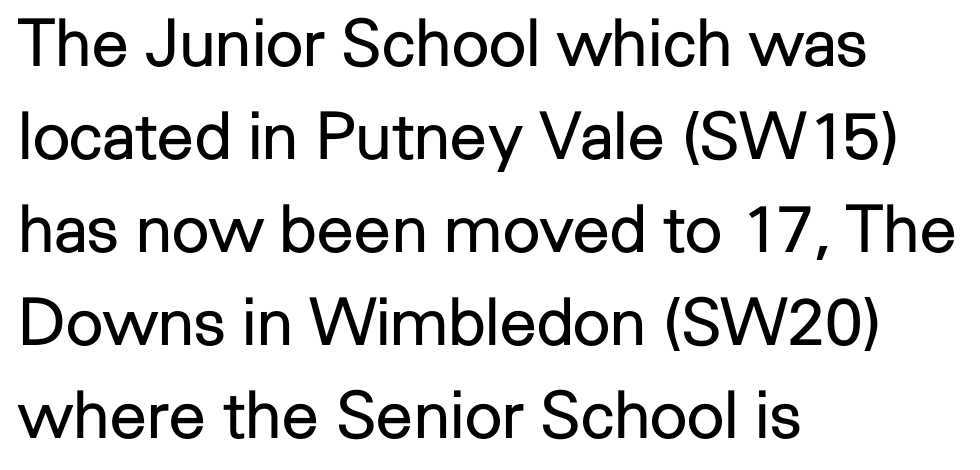
These lines stack with their left ends in a neat column. Do the characters align in a grid? No, the font is proportional. Examine the stroke ends and you'll find no serifs. The font's upright variant was chosen for this text. Regarding leading, the lines here are spaced in the standard way. The string is rendered with underlining switched off.
